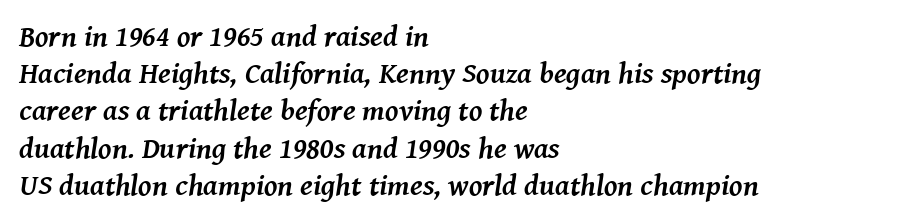
You could not count columns in this text — the font is proportionally spaced. Compared with typical body copy, the letter spacing here is the same. Weight: bold. The zone under the glyphs is completely vacant. Serifs: yes, visible at the terminals of the letterforms.
